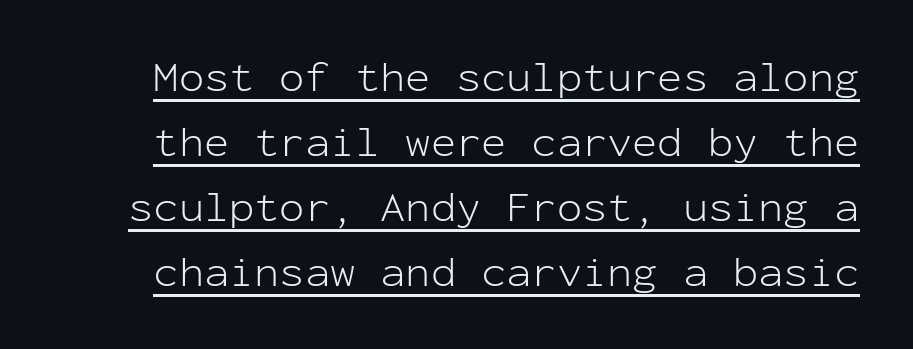
Q: Is the text bold? A: No.
Q: Is the text italic (slanted)? A: No, it is upright.
Q: Is the typeface a serif or a sans-serif typeface? A: Sans-serif.
Q: Is the text underlined? A: Yes.
Q: Is the spacing between letters normal or unusually wide? A: Normal.
Q: Is the spacing between lines tight, normal or loose? A: Normal.
Q: Width (condensed, normal, or wide)? A: Normal.
Q: Stroke contrast? A: Low.
Q: x-height? A: Medium.
Q: Monospaced? A: Yes.
